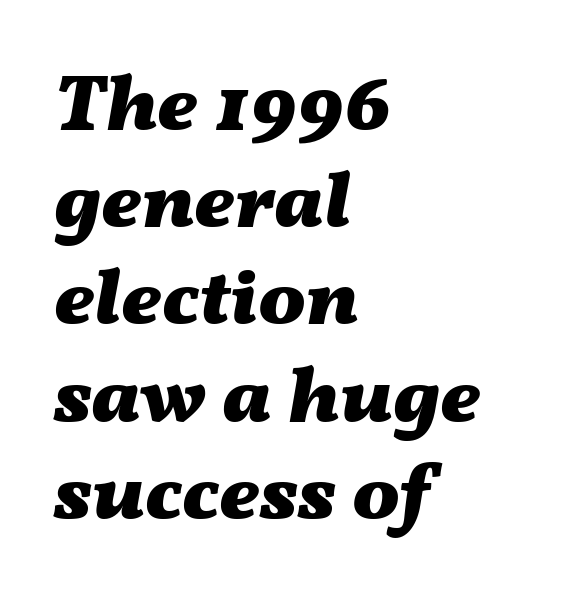
{"italic": "yes", "lean": "right", "slant_degrees": 11, "bold": "yes", "weight": "heavy", "width": "wide", "stroke_contrast": "medium", "x_height": "medium", "monospaced": "no", "underline": "no", "align": "left", "line_spacing_ratio": 1.23, "letter_spacing": "normal", "letter_spacing_em": 0.0, "glyph_px": 79}
